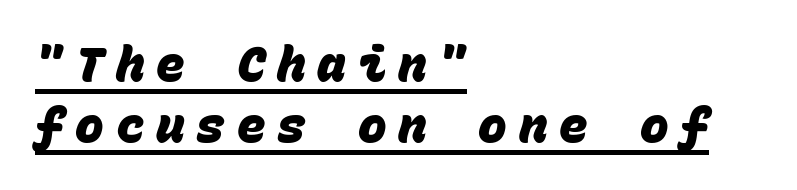
{"serif": "no", "bold": "yes", "weight": "heavy", "width": "normal", "stroke_contrast": "low", "x_height": "large", "monospaced": "yes", "underline": "yes", "align": "left", "line_spacing": "normal", "line_spacing_ratio": 1.28, "letter_spacing": "wide", "letter_spacing_em": 0.24, "glyph_px": 48}
